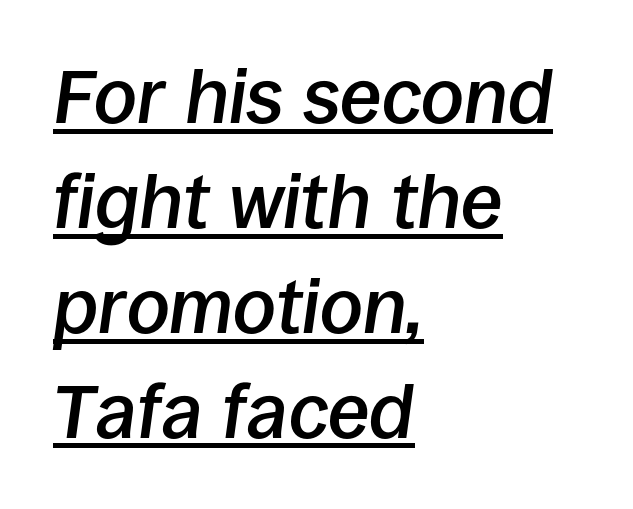
{"italic": "yes", "lean": "right", "slant_degrees": 8, "bold": "semi", "weight": "semibold", "width": "normal", "stroke_contrast": "low", "x_height": "large", "monospaced": "no", "underline": "yes", "align": "left", "line_spacing": "normal", "line_spacing_ratio": 1.38, "letter_spacing": "normal", "letter_spacing_em": 0.0, "glyph_px": 76}
